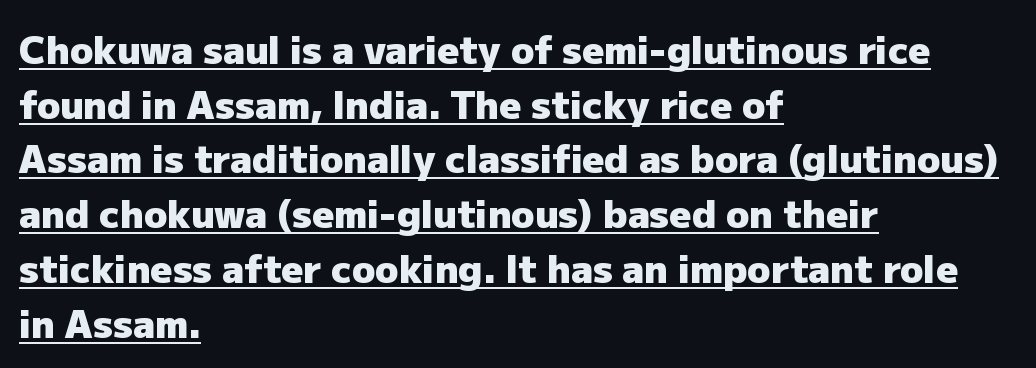
{"serif": "no", "italic": "no", "bold": "yes", "weight": "heavy", "width": "normal", "stroke_contrast": "low", "x_height": "medium", "monospaced": "no", "underline": "yes", "align": "left", "line_spacing": "normal", "line_spacing_ratio": 1.44, "letter_spacing": "normal", "letter_spacing_em": 0.0, "glyph_px": 38}
